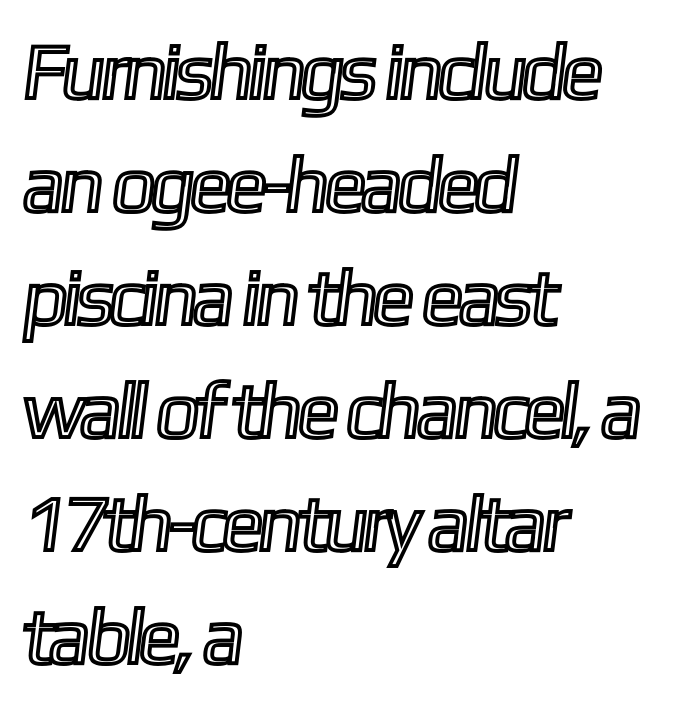
{"width": "condensed", "x_height": "medium", "monospaced": "no", "underline": "no", "align": "left", "line_spacing": "normal", "line_spacing_ratio": 1.43, "letter_spacing": "normal", "letter_spacing_em": 0.0, "glyph_px": 79}
